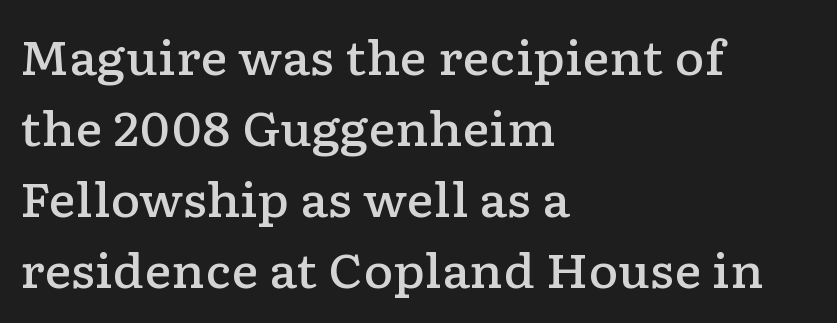
Q: Is the text bold? A: Semi-bold.
Q: Is the text italic (slanted)? A: No, it is upright.
Q: Is the typeface a serif or a sans-serif typeface? A: Serif.
Q: Is the text underlined? A: No.
Q: How is the paragraph aligned? A: Left-aligned.
Q: Is the spacing between letters normal or unusually wide? A: Normal.
Q: Is the spacing between lines tight, normal or loose? A: Normal.
Q: Width (condensed, normal, or wide)? A: Wide.
Q: Stroke contrast? A: Low.
Q: x-height? A: Medium.
Q: Monospaced? A: No.
